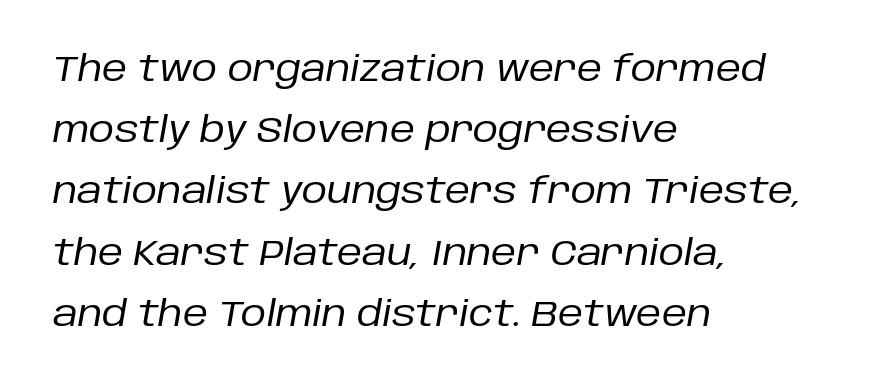
The image shows 35 px regular-weight type, italic (leaning right); set left-aligned, line spacing 1.75x, normal letter spacing, not underlined; low stroke contrast and a large x-height.
